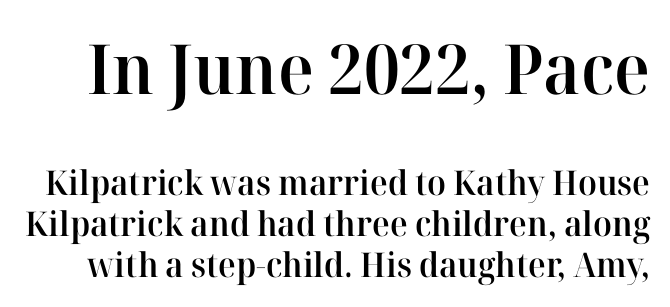
Q: Is the text bold? A: Semi-bold.
Q: Is the text italic (slanted)? A: No, it is upright.
Q: Is the typeface a serif or a sans-serif typeface? A: Serif.
Q: Is the text underlined? A: No.
Q: Is the spacing between letters normal or unusually wide? A: Normal.
Q: Which block of text is set in a larger size, the first (top) or the second (bottom)? A: The first (top) one.
Q: Width (condensed, normal, or wide)? A: Normal.
Q: Stroke contrast? A: High.
Q: x-height? A: Medium.
Q: Monospaced? A: No.
